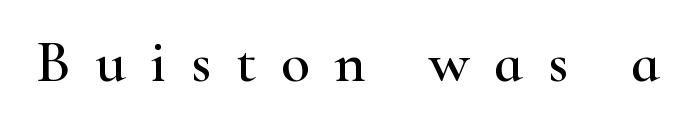
Q: Is the text italic (slanted)? A: No, it is upright.
Q: Is the typeface a serif or a sans-serif typeface? A: Serif.
Q: Is the text underlined? A: No.
Q: Is the spacing between letters normal or unusually wide? A: Unusually wide.
Q: Width (condensed, normal, or wide)? A: Wide.
Q: Stroke contrast? A: High.
Q: x-height? A: Small.
Q: Monospaced? A: No.
